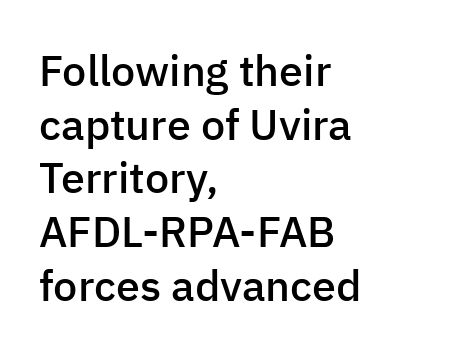
The image shows 43 px semibold sans-serif type, upright; set left-aligned, normal line spacing (1.25x), normal letter spacing, not underlined; low stroke contrast and a medium x-height.
